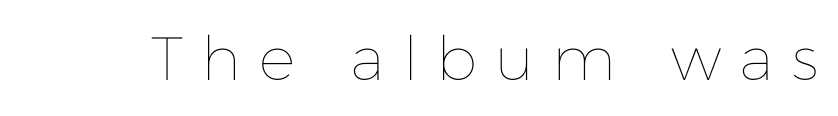
Characters follow at a spacing far wider than the type designer built in. Heft: none added — not bold. Note the varied advance widths — an 'i' is clearly narrower than an 'm'. Bare-footed words on every line. The typography opts for an upright posture over an oblique one.
